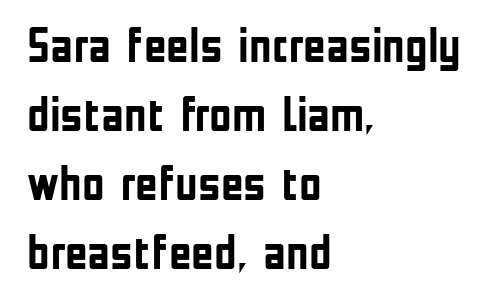
The typography opts for an upright posture over an oblique one. The text block is weighted toward the left margin, trailing off unevenly rightward. Reading down the column, the eye jumps a familiar distance to each next line. Stroke terminals: plain, sans-serif.
